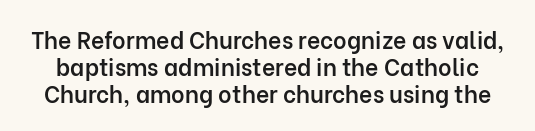
Q: Is the text bold? A: Semi-bold.
Q: Is the text italic (slanted)? A: No, it is upright.
Q: Is the text underlined? A: No.
Q: Is the spacing between letters normal or unusually wide? A: Normal.
